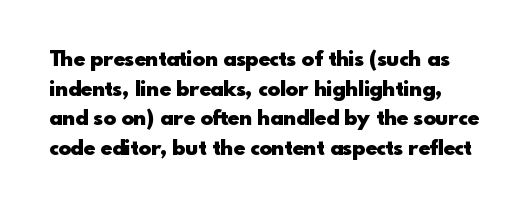
Q: Is the text bold? A: Yes.
Q: Is the text italic (slanted)? A: No, it is upright.
Q: Is the text underlined? A: No.
Q: Is the spacing between letters normal or unusually wide? A: Normal.
Q: Is the spacing between lines tight, normal or loose? A: Normal.
